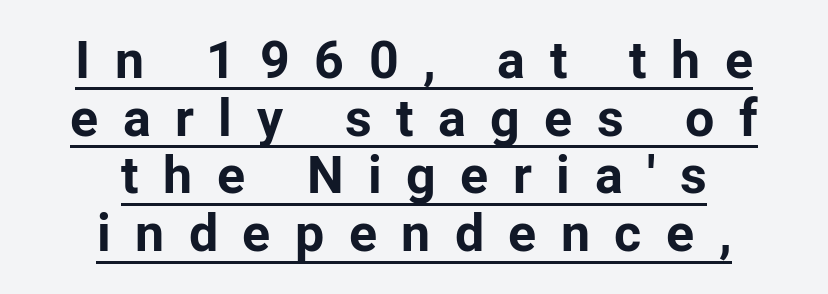
The image shows 52 px bold sans-serif type, upright; set centered, tight line spacing (1.11x), unusually wide letter spacing (+0.47 em), underlined; low stroke contrast and a medium x-height.
